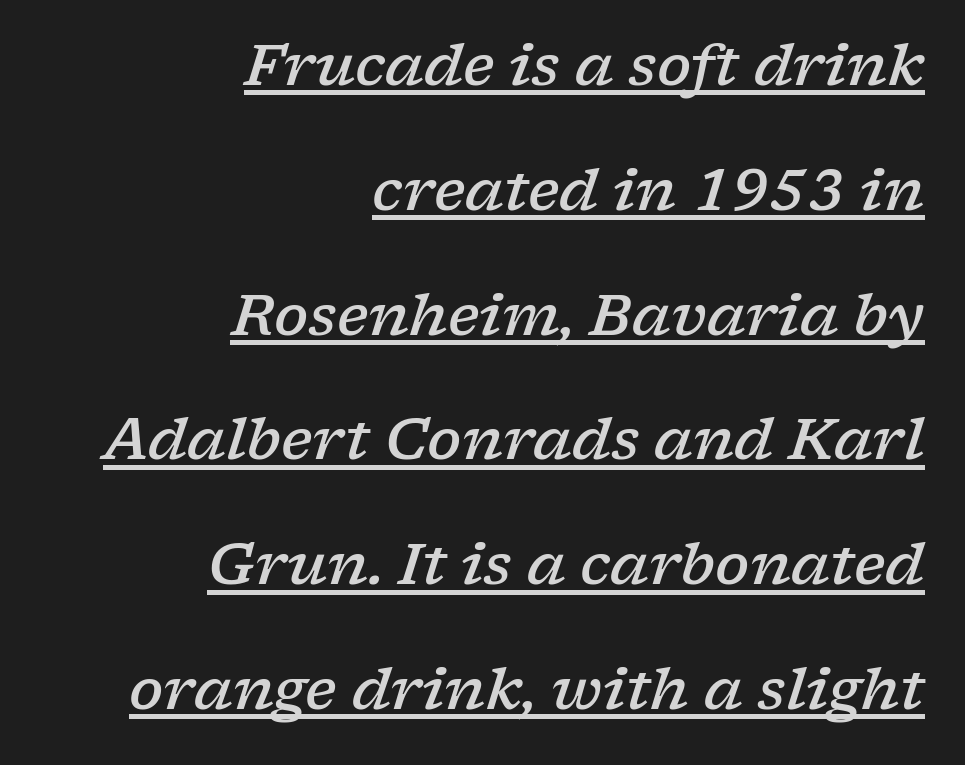
{"serif": "yes", "italic": "yes", "lean": "right", "slant_degrees": 17, "bold": "semi", "weight": "semibold", "width": "wide", "stroke_contrast": "low", "x_height": "medium", "monospaced": "no", "underline": "yes", "align": "right", "line_spacing": "loose", "line_spacing_ratio": 2.19, "letter_spacing": "normal", "letter_spacing_em": 0.0, "glyph_px": 57}
